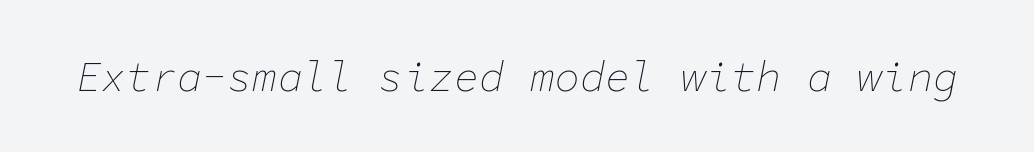
The strokes are not fattened; the text isn't bold. Every character here occupies the same horizontal width, giving the sample a typewriter-like rhythm. Check the space under the baseline: it is left empty. What stands out about the letter spacing? Nothing — it is the standard amount. When letters slant like this, we call the style italic.
